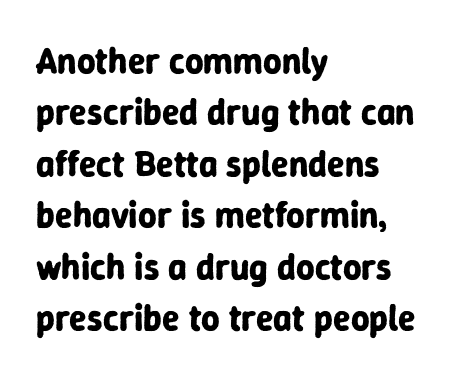
Words appear dense and cohesive because spacing is normal. This sample has the flowing, uneven cadence of proportional lettering. Underline: absent. The text was rendered using a sans face with plain stroke endings. Honestly, the row spacing looks completely unremarkable. Is there any slant? The stems are plumb.
